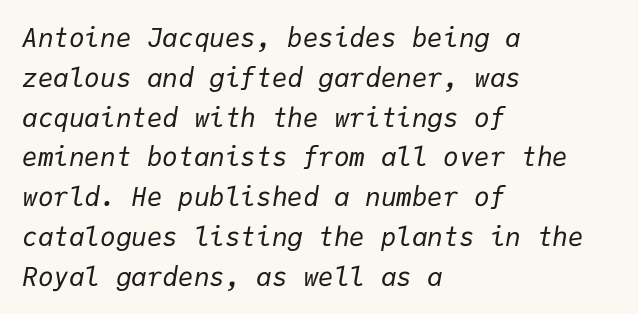
The image shows 26 px text type, italic (leaning right); set left-aligned, normal line spacing (1.53x), normal letter spacing, not underlined.
